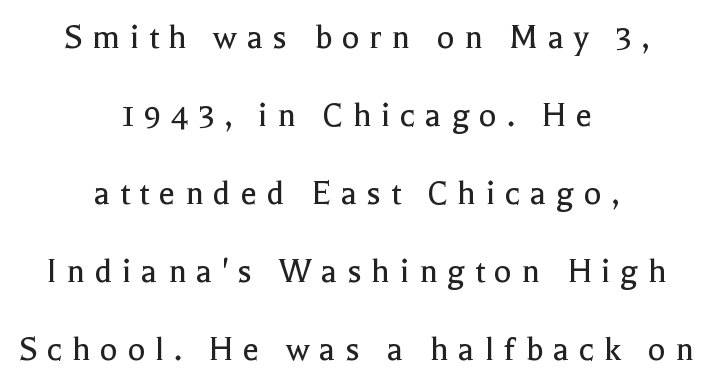
Q: Is the text bold? A: No.
Q: Is the text italic (slanted)? A: No, it is upright.
Q: Is the typeface a serif or a sans-serif typeface? A: Serif.
Q: Is the text underlined? A: No.
Q: How is the paragraph aligned? A: Centered.
Q: Is the spacing between letters normal or unusually wide? A: Unusually wide.
Q: Is the spacing between lines tight, normal or loose? A: Loose.
Q: Width (condensed, normal, or wide)? A: Normal.
Q: x-height? A: Medium.
Q: Monospaced? A: No.
